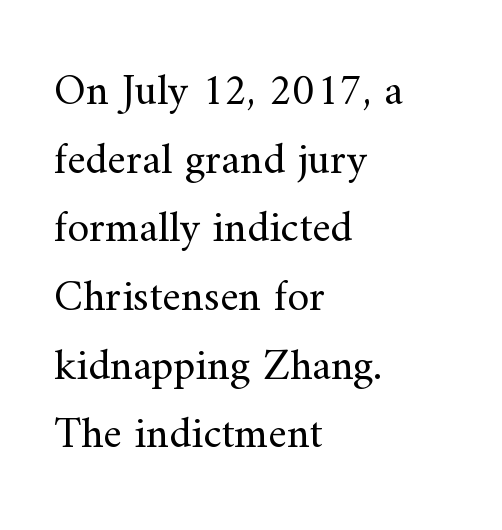
The image shows 44 px regular-weight serif type, upright; set left-aligned, normal line spacing (1.56x), normal letter spacing, not underlined; medium stroke contrast and a small x-height.
